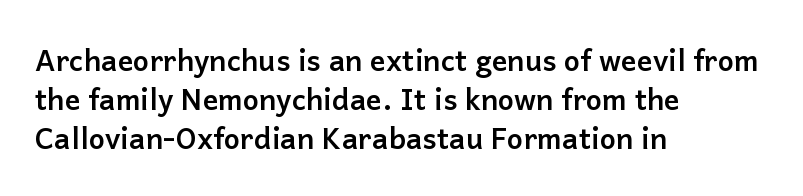
{"serif": "no", "italic": "no", "bold": "yes", "weight": "semibold", "width": "normal", "stroke_contrast": "low", "x_height": "medium", "monospaced": "no", "underline": "no", "align": "left", "line_spacing": "normal", "line_spacing_ratio": 1.34, "letter_spacing": "normal", "letter_spacing_em": 0.0, "glyph_px": 29}
